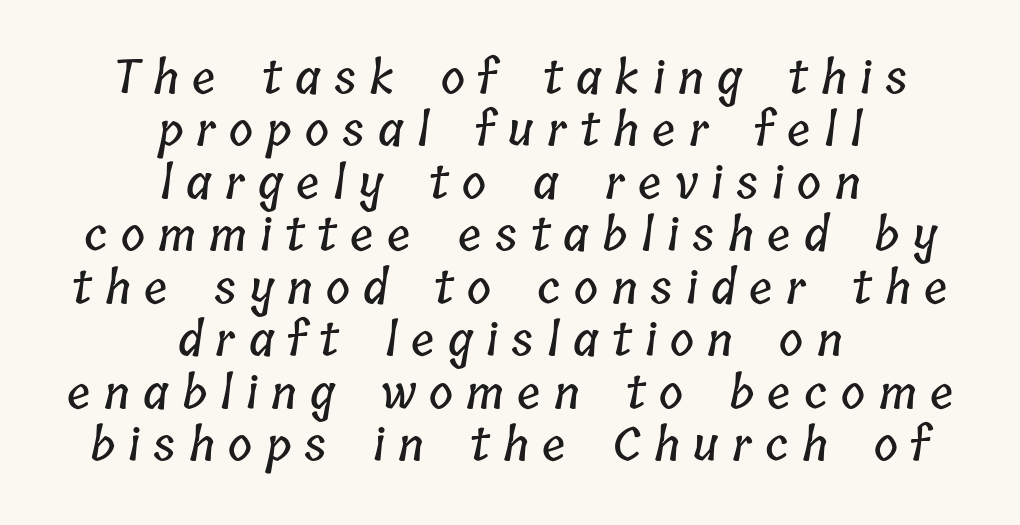
The lines in this sample share a center point and differ in where they start and stop. The rendering uses natural spacing where letterforms have individual widths. The space between consecutive lines is stingy. Substantial extra tracking has been applied to these lines.
